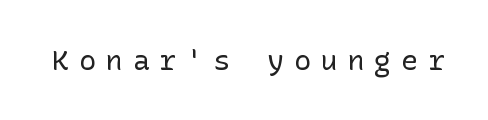
Q: Is the text bold? A: No.
Q: Is the text italic (slanted)? A: No, it is upright.
Q: Is the typeface a serif or a sans-serif typeface? A: Sans-serif.
Q: Is the text underlined? A: No.
Q: Is the spacing between letters normal or unusually wide? A: Unusually wide.
Q: Width (condensed, normal, or wide)? A: Normal.
Q: Stroke contrast? A: Low.
Q: x-height? A: Medium.
